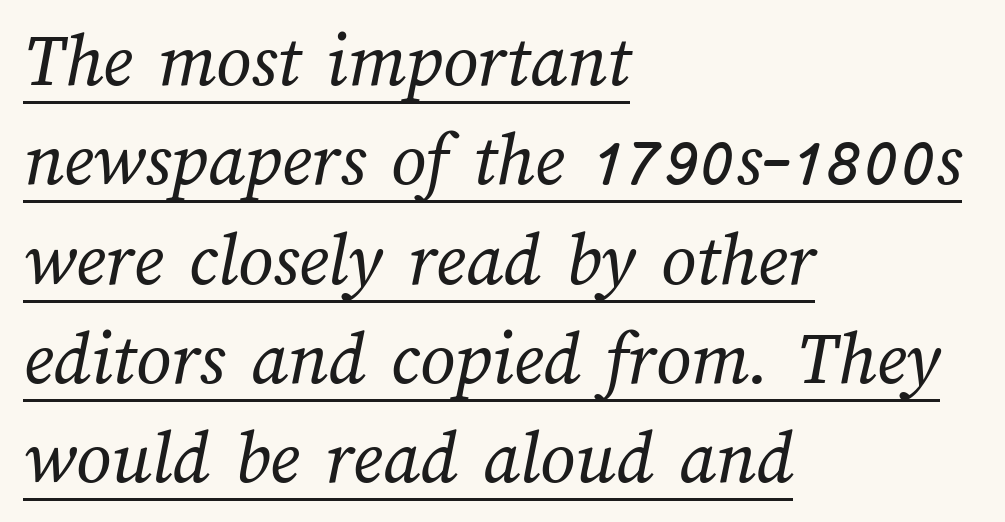
Q: Is the text bold? A: No.
Q: Is the text underlined? A: Yes.
Q: How is the paragraph aligned? A: Left-aligned.
Q: Is the spacing between letters normal or unusually wide? A: Normal.
Q: Is the spacing between lines tight, normal or loose? A: Normal.
Q: Width (condensed, normal, or wide)? A: Normal.
Q: Stroke contrast? A: Medium.
Q: x-height? A: Medium.
Q: Monospaced? A: No.
